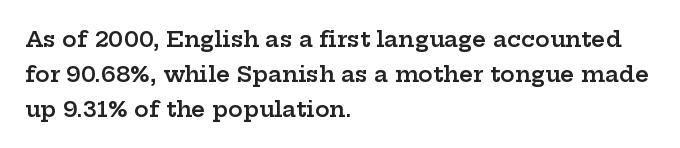
Q: Is the text bold? A: Semi-bold.
Q: Is the text italic (slanted)? A: No, it is upright.
Q: Is the text underlined? A: No.
Q: How is the paragraph aligned? A: Left-aligned.
Q: Is the spacing between letters normal or unusually wide? A: Normal.
Q: Is the spacing between lines tight, normal or loose? A: Normal.
